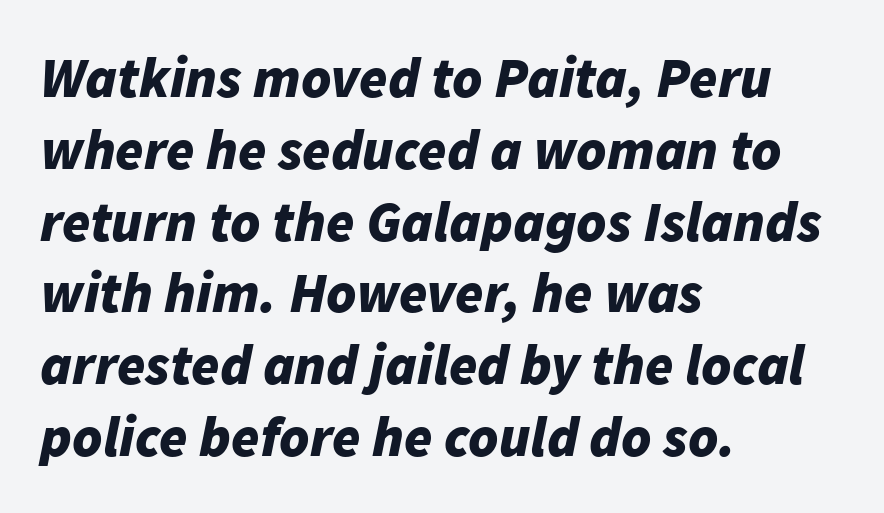
A full-strength bold gives these letters their thick strokes. Does extra space separate the letters? No, they use regular spacing. The letters advance in unequal steps, a hallmark of proportional type. Descender tails drop into unmarked territory. Line beginnings align vertically; line endings do not.
